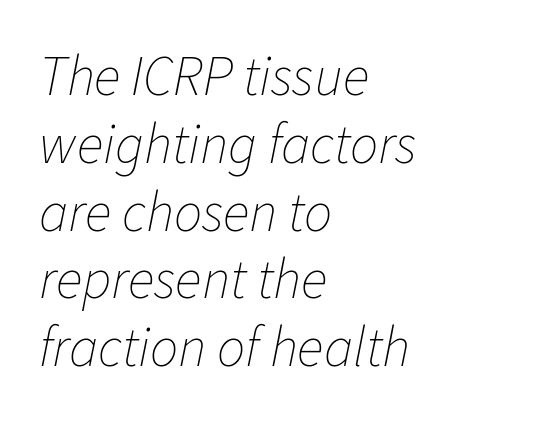
These lines are rendered in a variable-pitch font. Spacing between characters is what you'd get straight out of the box. Stroke mass is kept to a normal reading level or below. The glyphs are unaccompanied by any horizontal stroke below them. Line starts are locked; line ends wander. You can tell it's italic because the verticals aren't actually vertical.
